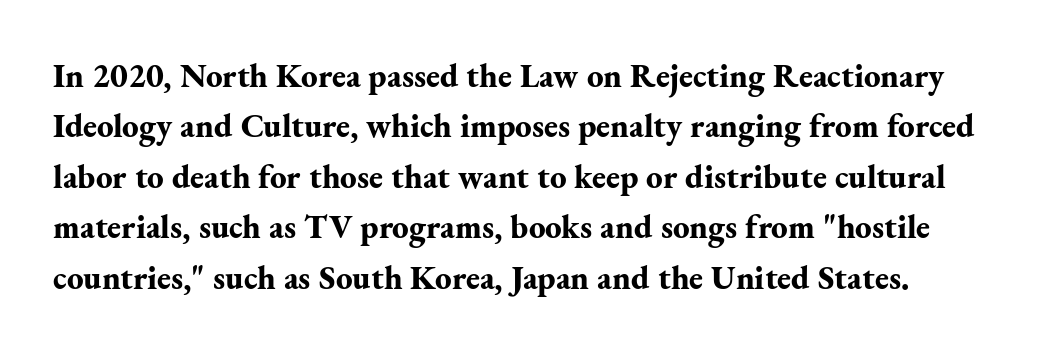
The image shows 33 px bold serif type, upright; set normal line spacing (1.53x), normal letter spacing, not underlined; medium stroke contrast and a small x-height.
